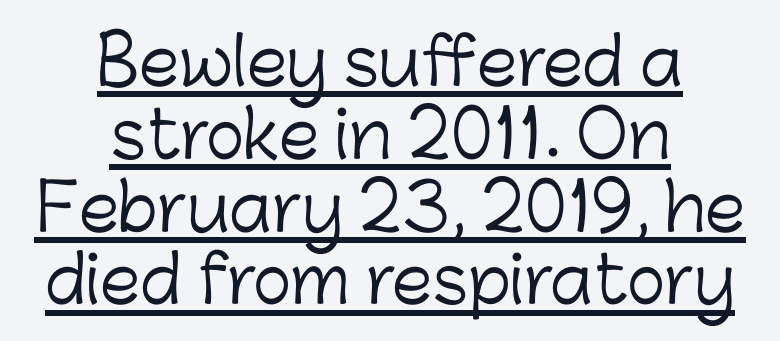
{"serif": "no", "italic": "no", "bold": "no", "weight": "light", "width": "normal", "stroke_contrast": "low", "x_height": "medium", "monospaced": "no", "underline": "yes", "align": "center", "line_spacing": "tight", "line_spacing_ratio": 1.12, "letter_spacing": "normal", "letter_spacing_em": 0.0, "glyph_px": 65}
